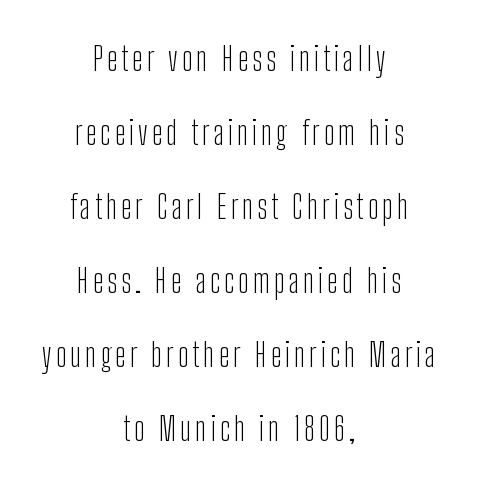
Short and long lines alike share a common midpoint. Airy leading. The weight tops out at a normal text grade. The typeface chosen for these lines omits serifs.
